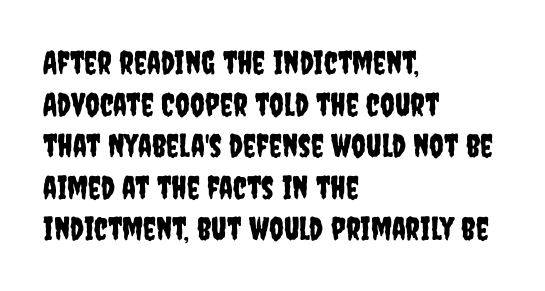
The image shows 32 px condensed sans-serif type, upright; set left-aligned, normal line spacing (1.3x), normal letter spacing, not underlined; low stroke contrast and a large x-height.
